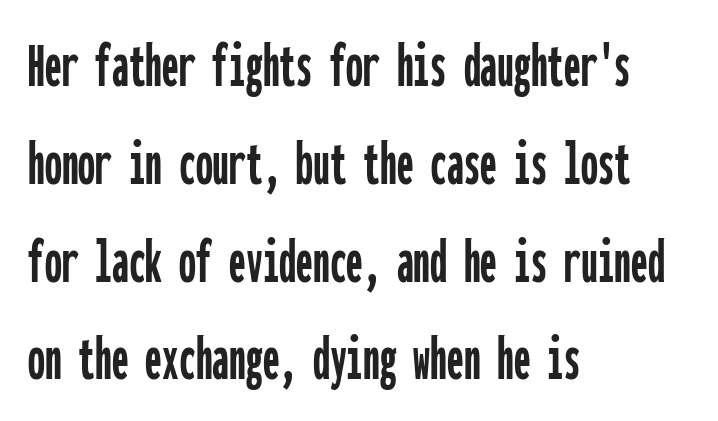
Tall strokes in this sample are plumb rather than angled. Successive baselines arrive at the customary interval. The typesetter chose a ragged-right arrangement here. The text was rendered using a sans face with plain stroke endings.
